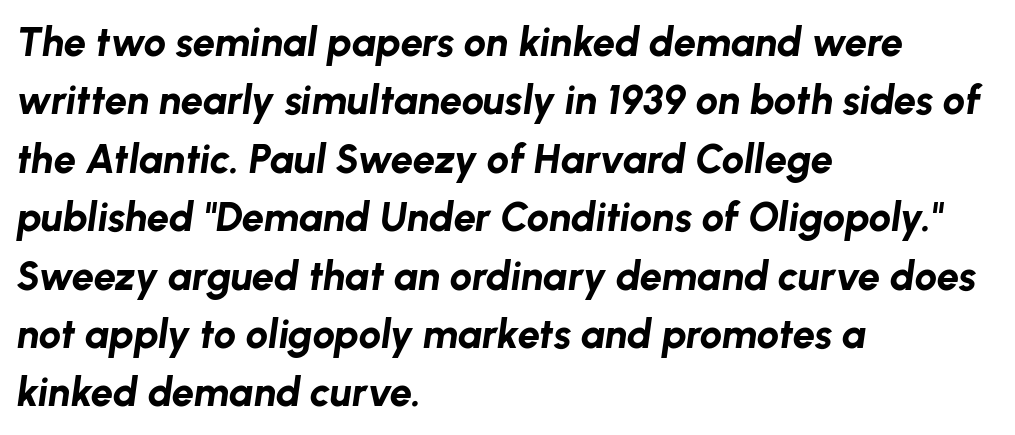
Q: Is the text bold? A: Yes.
Q: Is the text italic (slanted)? A: Yes, it leans right by about 8 degrees.
Q: Is the text underlined? A: No.
Q: How is the paragraph aligned? A: Left-aligned.
Q: Is the spacing between letters normal or unusually wide? A: Normal.
Q: Is the spacing between lines tight, normal or loose? A: Normal.
Q: Width (condensed, normal, or wide)? A: Normal.
Q: Stroke contrast? A: Low.
Q: x-height? A: Medium.
Q: Monospaced? A: No.
